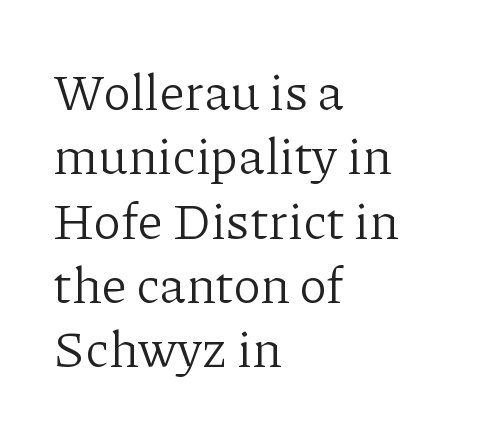
{"serif": "yes", "italic": "no", "bold": "no", "weight": "light", "width": "normal", "stroke_contrast": "low", "x_height": "medium", "monospaced": "no", "underline": "no", "align": "left", "line_spacing": "normal", "line_spacing_ratio": 1.26, "letter_spacing": "normal", "letter_spacing_em": 0.0, "glyph_px": 51}
